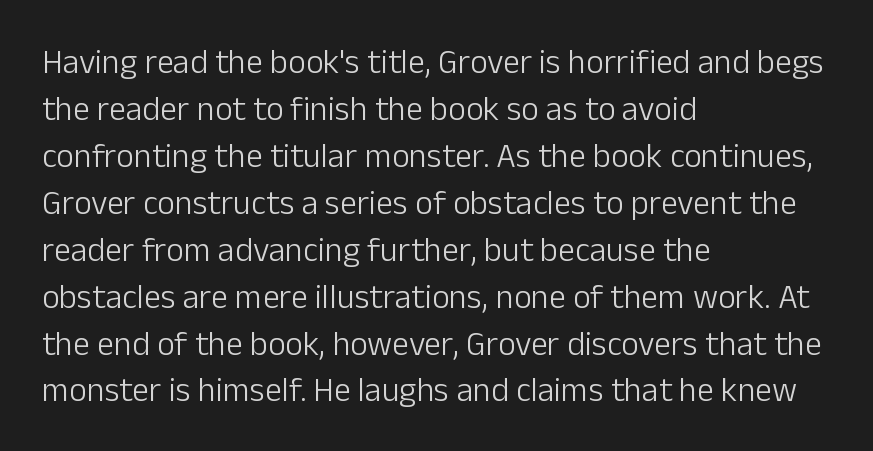
These lines are rendered in a variable-pitch font. This sample keeps an unexceptional amount of space between lines. Lines of text with bare space underneath. Serif or sans? Sans — the stroke terminals are bare.
